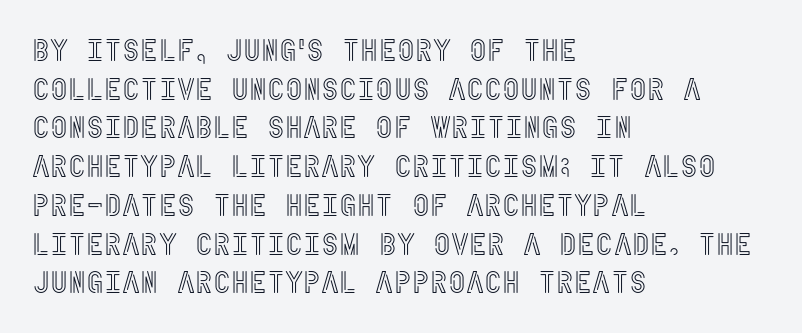
{"italic": "no", "width": "condensed", "x_height": "large", "underline": "no", "align": "left", "line_spacing": "normal", "line_spacing_ratio": 1.25, "letter_spacing": "normal", "letter_spacing_em": 0.0, "glyph_px": 31}
